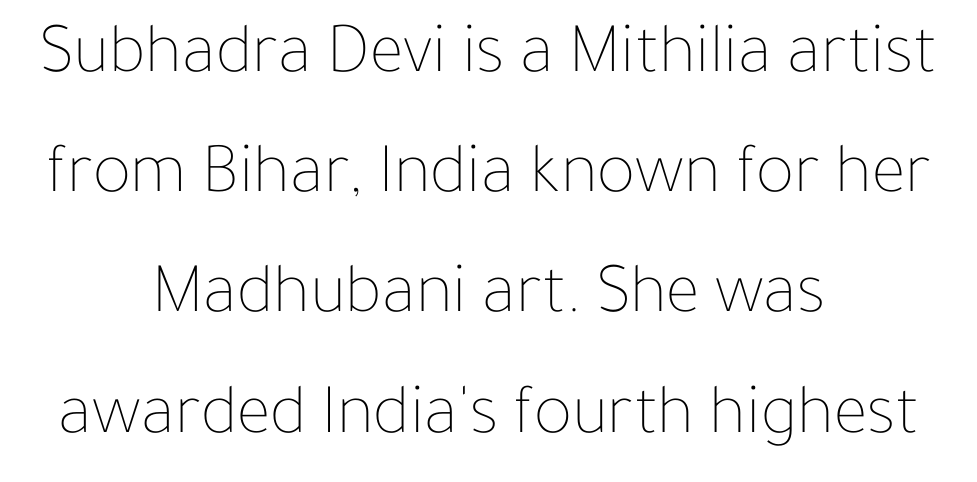
Successive baselines arrive at the customary interval. No chunkiness to these letters — they're not bold. Does the copy run flush right? No — it is centered line by line. In terms of letterspacing, this is plain default setting.
